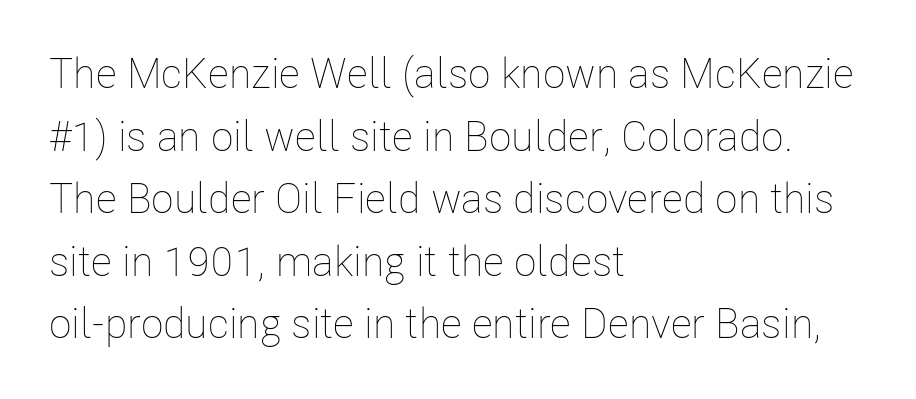
The image shows 42 px thin, condensed type, upright; set left-aligned, normal line spacing (1.49x), normal letter spacing, not underlined; low stroke contrast and a medium x-height.
